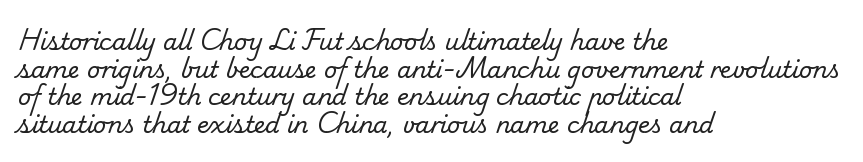
The lines in this sample share a left origin and differ only in where they stop. Nothing heavy about these letters — not bold at all. There is no visible air inserted between adjacent glyphs. Any mark beneath the type? The region is blank.
